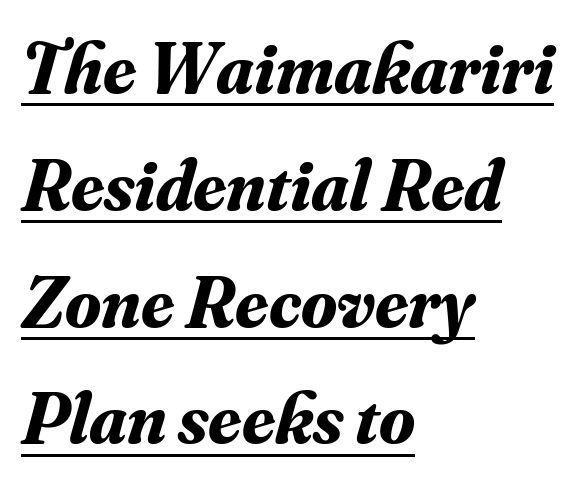
Q: Is the text bold? A: Yes.
Q: Is the text italic (slanted)? A: Yes, it leans right by about 16 degrees.
Q: Is the typeface a serif or a sans-serif typeface? A: Serif.
Q: Is the text underlined? A: Yes.
Q: How is the paragraph aligned? A: Left-aligned.
Q: Is the spacing between letters normal or unusually wide? A: Normal.
Q: Is the spacing between lines tight, normal or loose? A: Normal.
Q: Width (condensed, normal, or wide)? A: Normal.
Q: Stroke contrast? A: Medium.
Q: x-height? A: Small.
Q: Monospaced? A: No.
